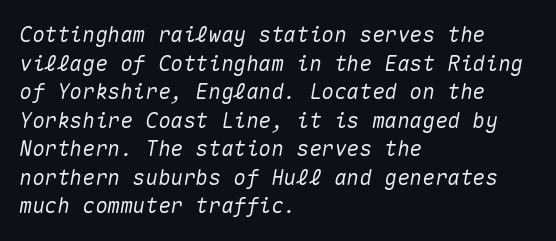
The passage shown leans; its letterforms are oblique. Anything drawn beneath the words? Only blank space. Horizontal bands of white between lines are of average thickness. Notice how the passage keeps a crisp vertical edge on the left only. This rendering leaves character spacing at its baseline value.
